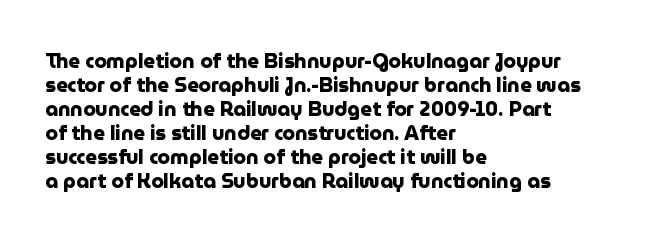
{"italic": "no", "bold": "yes", "underline": "no", "align": "left", "line_spacing_ratio": 1.2, "letter_spacing": "normal", "letter_spacing_em": 0.0, "glyph_px": 20}
